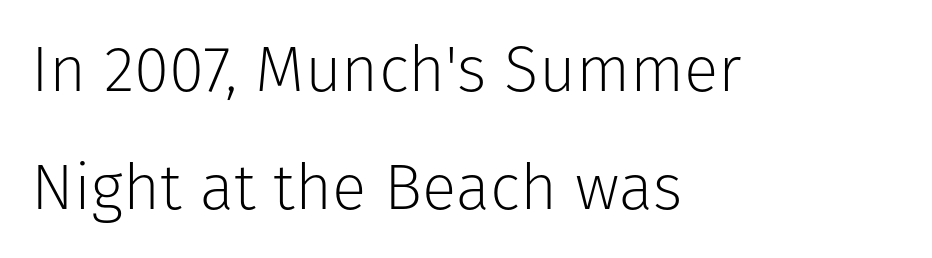
Q: Is the text bold? A: No.
Q: Is the text italic (slanted)? A: No, it is upright.
Q: Is the typeface a serif or a sans-serif typeface? A: Sans-serif.
Q: Is the text underlined? A: No.
Q: How is the paragraph aligned? A: Left-aligned.
Q: Is the spacing between letters normal or unusually wide? A: Normal.
Q: Width (condensed, normal, or wide)? A: Normal.
Q: Stroke contrast? A: Low.
Q: x-height? A: Medium.
Q: Monospaced? A: No.
